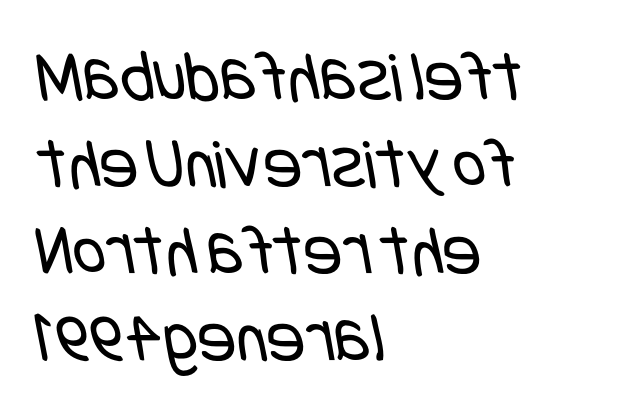
{"serif": "no", "bold": "no", "weight": "regular", "width": "condensed", "stroke_contrast": "low", "x_height": "large", "underline": "no", "align": "left", "line_spacing_ratio": 1.21, "letter_spacing": "normal", "letter_spacing_em": 0.0, "glyph_px": 72}
